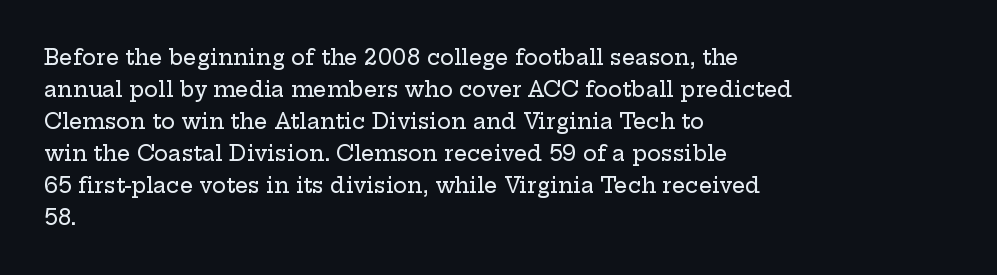
Q: Is the text italic (slanted)? A: No, it is upright.
Q: Is the text underlined? A: No.
Q: How is the paragraph aligned? A: Left-aligned.
Q: Is the spacing between letters normal or unusually wide? A: Normal.
Q: Is the spacing between lines tight, normal or loose? A: Normal.
